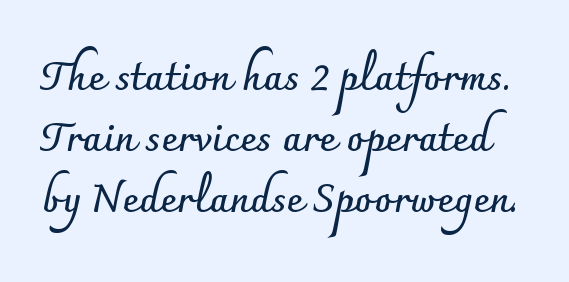
Q: Is the text bold? A: Yes.
Q: Is the text italic (slanted)? A: Yes.
Q: Is the typeface a serif or a sans-serif typeface? A: Sans-serif.
Q: Is the text underlined? A: No.
Q: Is the spacing between letters normal or unusually wide? A: Normal.
Q: Is the spacing between lines tight, normal or loose? A: Normal.
Q: Width (condensed, normal, or wide)? A: Normal.
Q: Stroke contrast? A: Low.
Q: x-height? A: Small.
Q: Monospaced? A: No.
